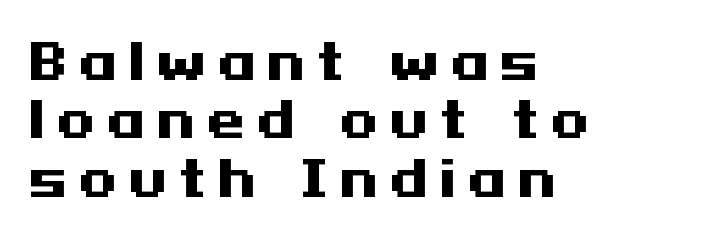
Q: Is the text bold? A: Yes.
Q: Is the text italic (slanted)? A: No, it is upright.
Q: Is the typeface a serif or a sans-serif typeface? A: Sans-serif.
Q: Is the text underlined? A: No.
Q: How is the paragraph aligned? A: Left-aligned.
Q: Is the spacing between letters normal or unusually wide? A: Unusually wide.
Q: Width (condensed, normal, or wide)? A: Wide.
Q: Stroke contrast? A: Medium.
Q: x-height? A: Medium.
